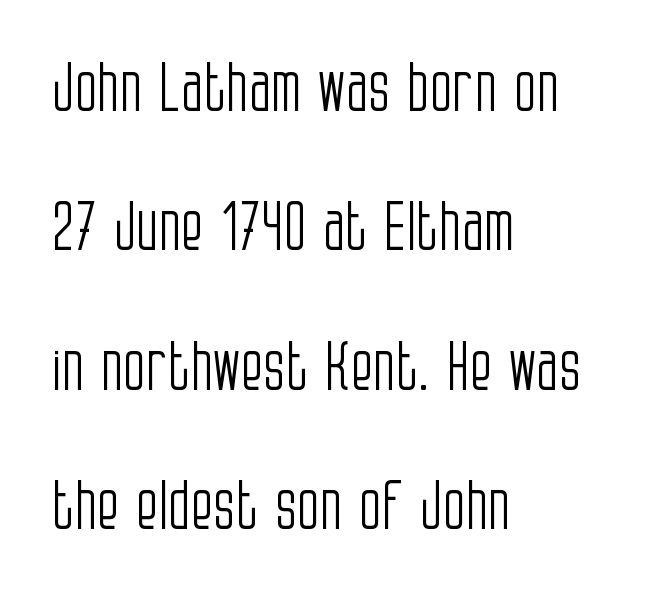
The image shows 66 px light, condensed sans-serif type, upright; set left-aligned, loose line spacing (2.11x), normal letter spacing, not underlined; low stroke contrast and a large x-height.
